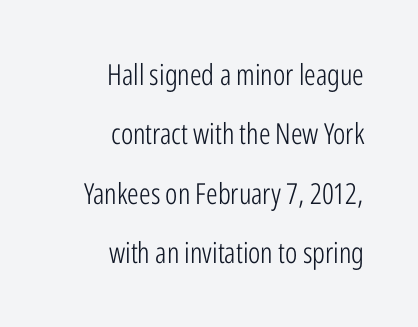
Honestly, there is no underline to notice here at all. Each new line begins a long way beneath the previous one. The letters stand straight up with perfectly vertical stems. Serif or sans? Sans — the stroke terminals are bare. Horizontal alignment here is rightward, an uncommon choice for prose.
